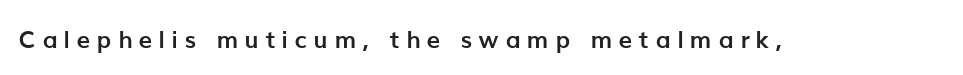
Q: Is the text bold? A: Yes.
Q: Is the text italic (slanted)? A: No, it is upright.
Q: Is the text underlined? A: No.
Q: Is the spacing between letters normal or unusually wide? A: Unusually wide.
